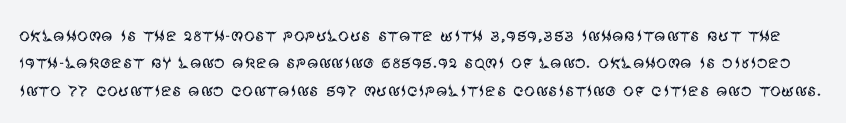
There is no visible air inserted between adjacent glyphs. Leading: standard. Characters remain perfectly vertical along every line. Anything drawn beneath the words? Only blank space.
